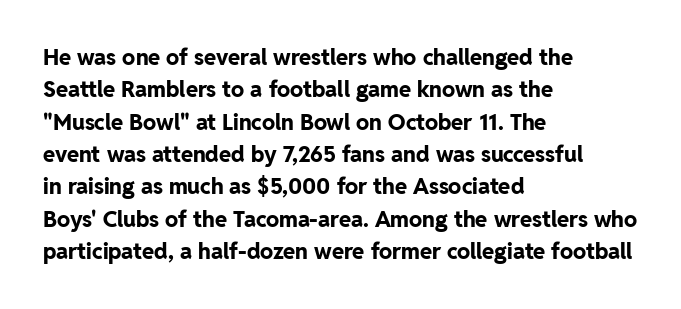
Q: Is the text bold? A: Yes.
Q: Is the text italic (slanted)? A: No, it is upright.
Q: Is the text underlined? A: No.
Q: How is the paragraph aligned? A: Left-aligned.
Q: Is the spacing between letters normal or unusually wide? A: Normal.
Q: Is the spacing between lines tight, normal or loose? A: Normal.
